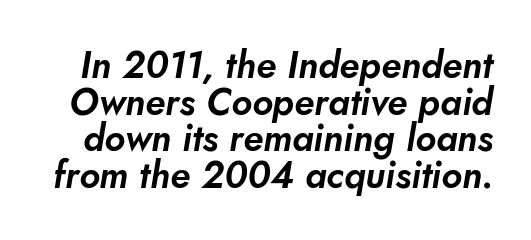
The image shows 37 px sans-serif type; set tight line spacing (0.99x), normal letter spacing, not underlined; low stroke contrast and a small x-height.
